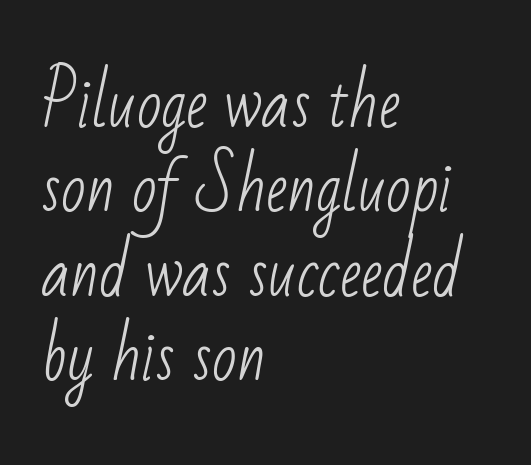
Note the varied advance widths — an 'i' is clearly narrower than an 'm'. The compositor pushed each line to the left boundary. The vertical gap from one line to the next is medium. The type is set solid horizontally, with unmodified tracking. Check the space under the baseline: it is left empty.
